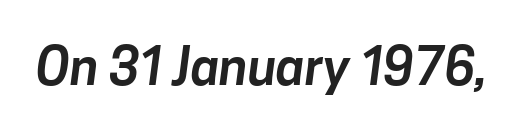
Q: Is the typeface a serif or a sans-serif typeface? A: Sans-serif.
Q: Is the text underlined? A: No.
Q: Is the spacing between letters normal or unusually wide? A: Normal.
Q: Width (condensed, normal, or wide)? A: Normal.
Q: Stroke contrast? A: Low.
Q: x-height? A: Medium.
Q: Monospaced? A: No.
